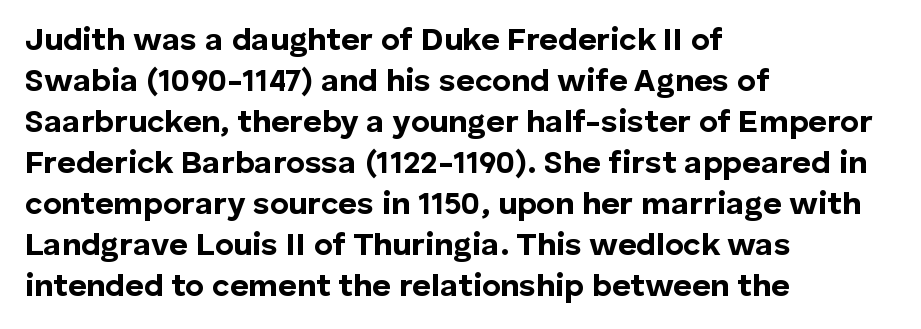
The image shows 32 px bold sans-serif type, upright; set left-aligned, normal line spacing (1.28x), normal letter spacing, not underlined; low stroke contrast and a medium x-height.
